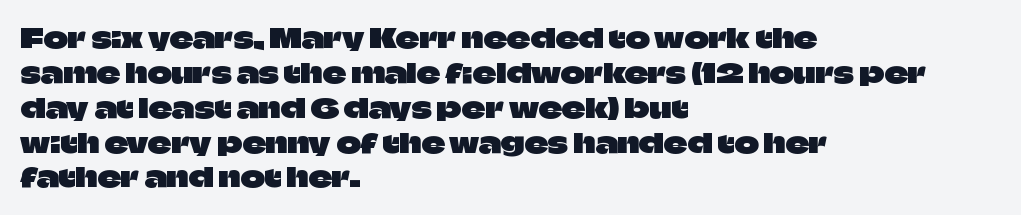
Q: Is the text italic (slanted)? A: No, it is upright.
Q: Is the text underlined? A: No.
Q: How is the paragraph aligned? A: Left-aligned.
Q: Is the spacing between letters normal or unusually wide? A: Normal.
Q: Is the spacing between lines tight, normal or loose? A: Normal.
